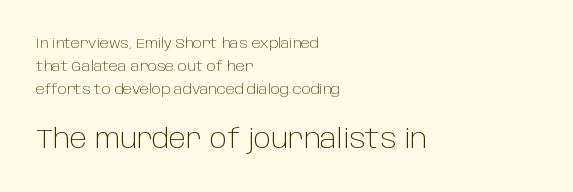
{"italic": "no", "bold": "no", "underline": "no", "align": "left", "line_spacing": "normal", "line_spacing_ratio": 1.64, "letter_spacing": "normal", "letter_spacing_em": 0.0, "larger_block": "second", "size_ratio": 1.93, "glyph_px": 27}
